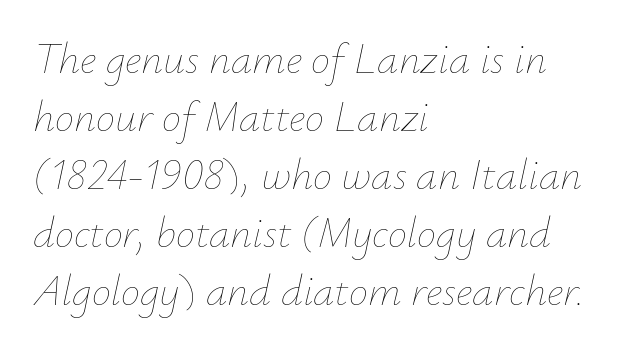
The image shows 43 px thin type, italic (leaning right); set left-aligned, normal line spacing (1.35x), normal letter spacing, not underlined; low stroke contrast and a small x-height.
